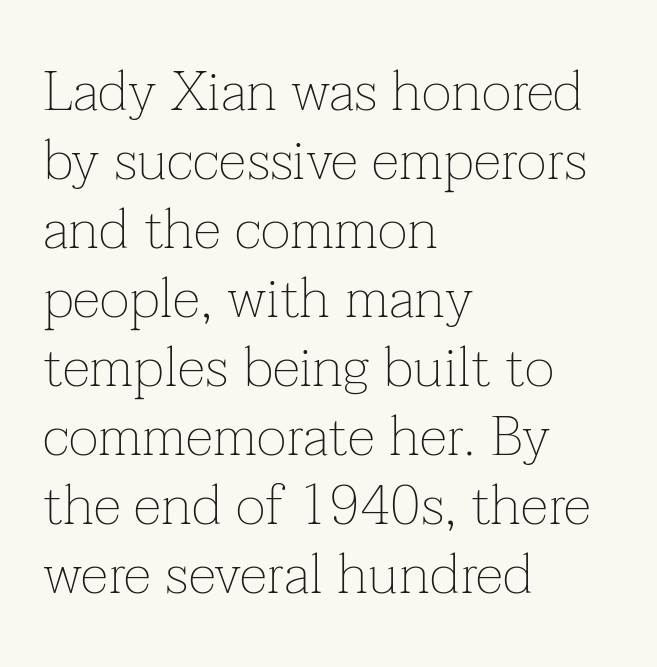
{"serif": "yes", "italic": "no", "bold": "no", "weight": "thin", "width": "normal", "stroke_contrast": "low", "x_height": "medium", "monospaced": "no", "underline": "no", "align": "left", "line_spacing_ratio": 1.21, "letter_spacing": "normal", "letter_spacing_em": 0.0, "glyph_px": 57}
